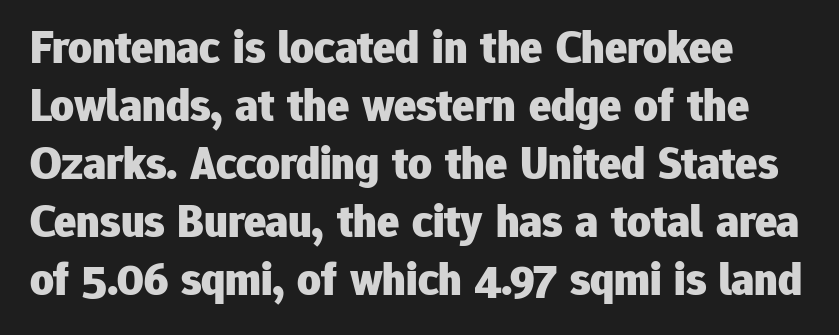
{"serif": "no", "italic": "no", "bold": "yes", "weight": "heavy", "width": "normal", "stroke_contrast": "low", "x_height": "medium", "monospaced": "no", "underline": "no", "line_spacing": "normal", "line_spacing_ratio": 1.26, "letter_spacing": "normal", "letter_spacing_em": 0.0, "glyph_px": 46}
